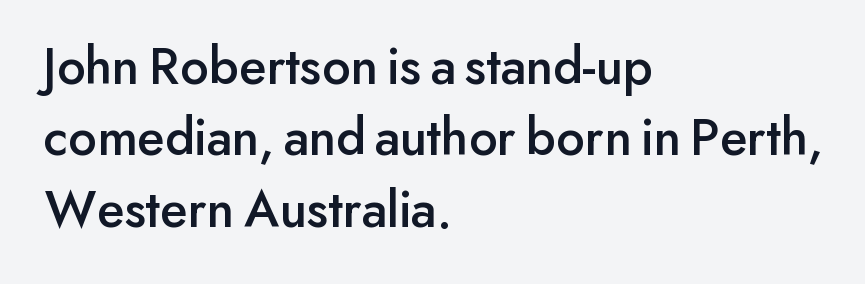
A sans-serif font was chosen for this passage. Nothing unusual about the tracking: characters are spaced as the font intends. This sample has the flowing, uneven cadence of proportional lettering. The area under the type is left untouched. A student would call this left alignment; a typographer would say flush left, rag right. It's the straight-up-and-down kind of type.
